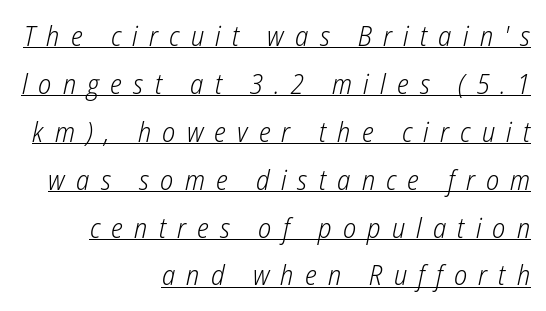
Q: Is the text bold? A: No.
Q: Is the text italic (slanted)? A: Yes, it leans right by about 12 degrees.
Q: Is the text underlined? A: Yes.
Q: How is the paragraph aligned? A: Right-aligned.
Q: Is the spacing between letters normal or unusually wide? A: Unusually wide.
Q: Width (condensed, normal, or wide)? A: Condensed.
Q: Stroke contrast? A: Low.
Q: x-height? A: Medium.
Q: Monospaced? A: No.
